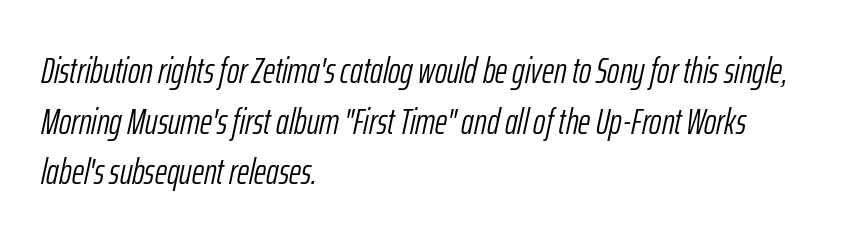
This reads as an unemphasized weight, regular at the heaviest. Note the varied advance widths — an 'i' is clearly narrower than an 'm'. Horizontal alignment here is leftward, the default for most running prose. The glyphs are unaccompanied by any horizontal stroke below them. The tracking reads as untouched default to a designer's eye. Every character sits at an angle, as italics do.
